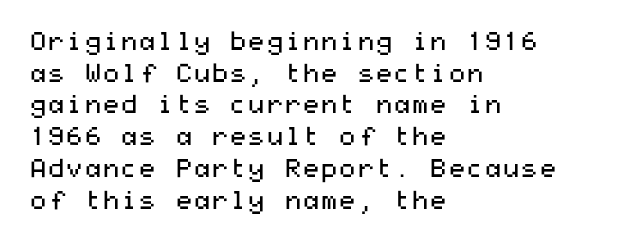
Nope, not italic — everything's standing straight. The font is comparable to plain body text, perhaps lighter. Inter-character spacing is left at the font's built-in metrics. The zone under the glyphs is completely vacant. These lines are set flush left with a ragged right edge.
